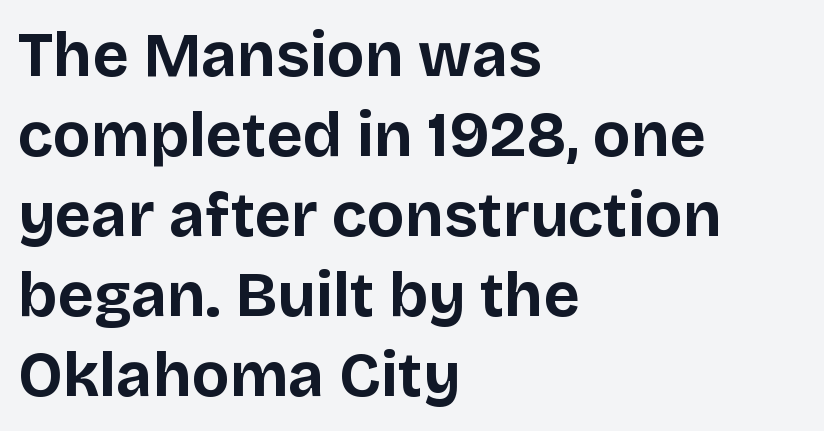
The letters advance in unequal steps, a hallmark of proportional type. The designer left line spacing at the default. Words float on clear page, feet unadorned. Letterform terminals end flat and unadorned throughout the passage. A typesetter would call this zero additional tracking.
